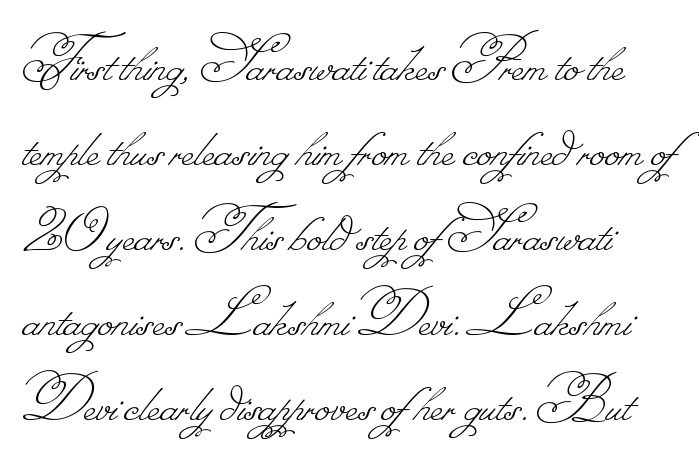
This sample has the flowing, uneven cadence of proportional lettering. The space beneath each line is pristine and unruled. Where is the straight margin? On the left. Leading: standard.
